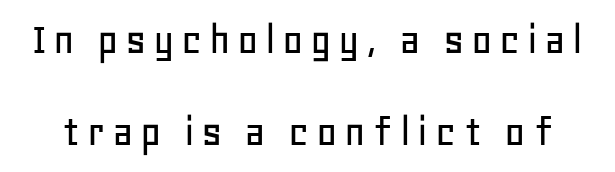
Descenders are the only things crossing below the line. How would I describe the line gaps? Wide and relaxed. Unlike italic type, these characters show no tilt at all. Observe the absence of serifs on each vertical stroke in this sample. Note the varied advance widths — an 'i' is clearly narrower than an 'm'.
